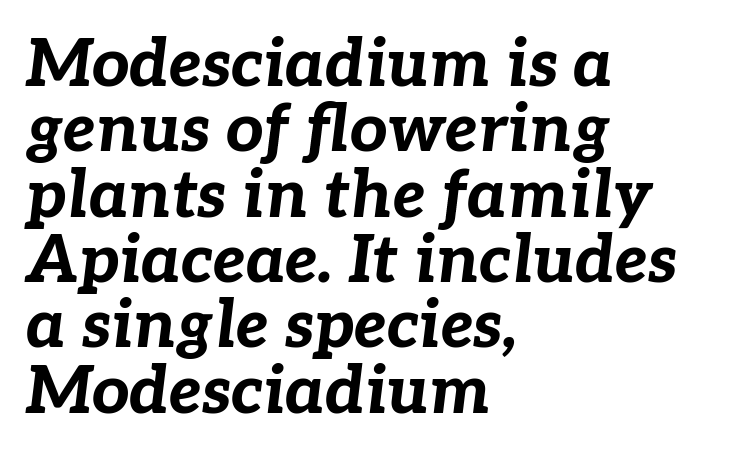
Q: Is the text bold? A: Yes.
Q: Is the text italic (slanted)? A: Yes, it leans right by about 7 degrees.
Q: Is the text underlined? A: No.
Q: How is the paragraph aligned? A: Left-aligned.
Q: Is the spacing between letters normal or unusually wide? A: Normal.
Q: Is the spacing between lines tight, normal or loose? A: Tight.
Q: Width (condensed, normal, or wide)? A: Normal.
Q: Stroke contrast? A: Low.
Q: x-height? A: Medium.
Q: Monospaced? A: No.
